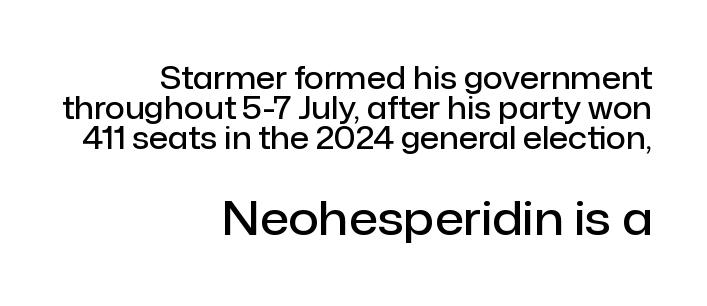
Only glyphs here, with clear space below each row. The letters advance in unequal steps, a hallmark of proportional type. Typesetter's note: demi weight, one step under bold. Characters follow at the spacing the type designer built in.
